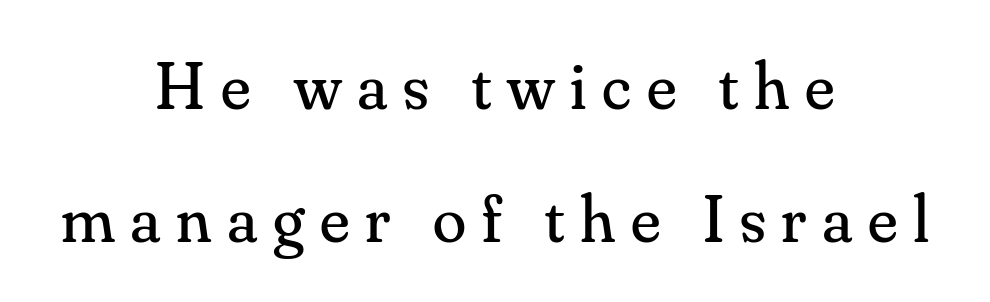
{"serif": "yes", "italic": "no", "bold": "no", "weight": "regular", "width": "normal", "stroke_contrast": "medium", "x_height": "small", "monospaced": "no", "underline": "no", "align": "center", "line_spacing": "loose", "line_spacing_ratio": 1.95, "letter_spacing": "wide", "letter_spacing_em": 0.23, "glyph_px": 68}
